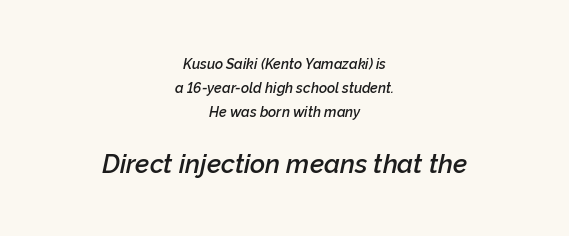
Tall strokes in this sample are angled rather than plumb. Slightly chunky letters — semibold, I'd say, not full bold. Both edges are ragged and mirror each other, which tells us the setting is centered. Just letters on the line, the space beneath them empty.
